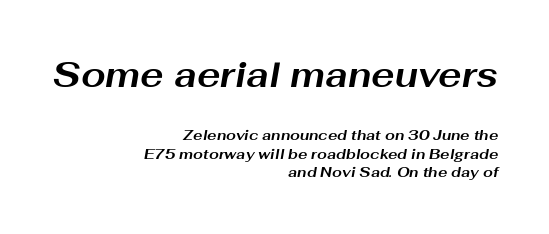
{"italic": "yes", "lean": "right", "slant_degrees": 10, "bold": "yes", "weight": "bold", "width": "wide", "stroke_contrast": "medium", "x_height": "medium", "monospaced": "no", "underline": "no", "align": "right", "line_spacing": "normal", "line_spacing_ratio": 1.32, "letter_spacing": "normal", "letter_spacing_em": 0.0, "larger_block": "first", "size_ratio": 2.5, "glyph_px": 35}
